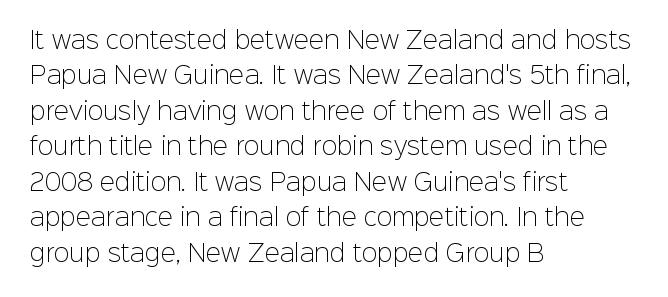
Q: Is the text bold? A: No.
Q: Is the text italic (slanted)? A: No, it is upright.
Q: Is the text underlined? A: No.
Q: How is the paragraph aligned? A: Left-aligned.
Q: Is the spacing between letters normal or unusually wide? A: Normal.
Q: Is the spacing between lines tight, normal or loose? A: Normal.
